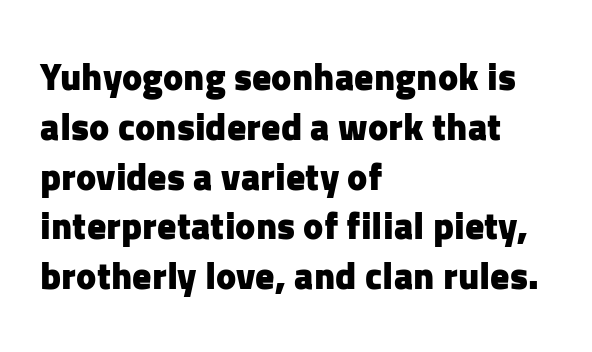
The setting favours the left margin, as ordinary paragraphs usually do. A clean baseline with only descenders dipping below it. Designer's note — italics off, roman on. Nothing unusual about the tracking: characters are spaced as the font intends. A typesetter would call this proportional, since set widths differ per character.
